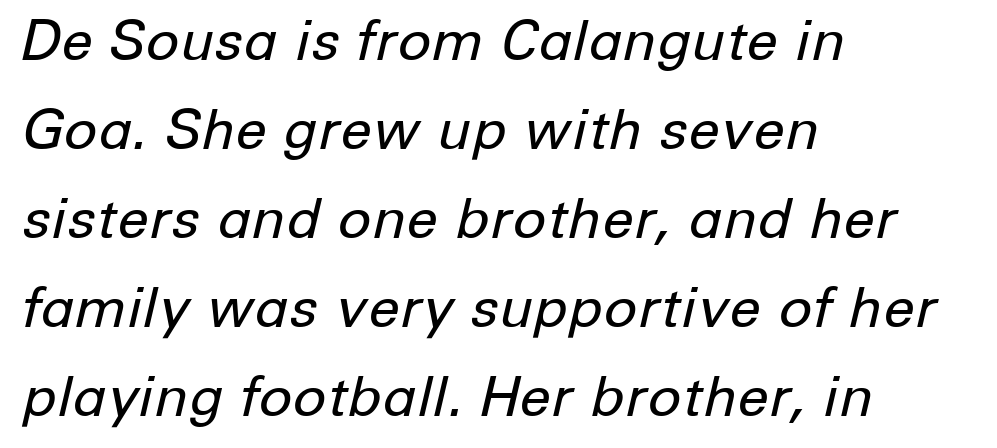
Q: Is the text bold? A: No.
Q: Is the text italic (slanted)? A: Yes, it leans right by about 12 degrees.
Q: Is the text underlined? A: No.
Q: How is the paragraph aligned? A: Left-aligned.
Q: Is the spacing between letters normal or unusually wide? A: Normal.
Q: Is the spacing between lines tight, normal or loose? A: Normal.
Q: Width (condensed, normal, or wide)? A: Normal.
Q: Stroke contrast? A: Low.
Q: x-height? A: Medium.
Q: Monospaced? A: No.
